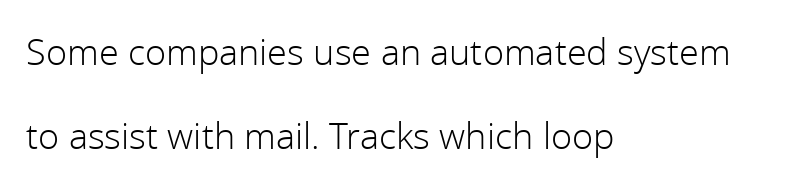
Q: Is the text bold? A: No.
Q: Is the text italic (slanted)? A: No, it is upright.
Q: Is the typeface a serif or a sans-serif typeface? A: Sans-serif.
Q: Is the text underlined? A: No.
Q: How is the paragraph aligned? A: Left-aligned.
Q: Is the spacing between letters normal or unusually wide? A: Normal.
Q: Is the spacing between lines tight, normal or loose? A: Loose.
Q: Width (condensed, normal, or wide)? A: Normal.
Q: x-height? A: Medium.
Q: Monospaced? A: No.
